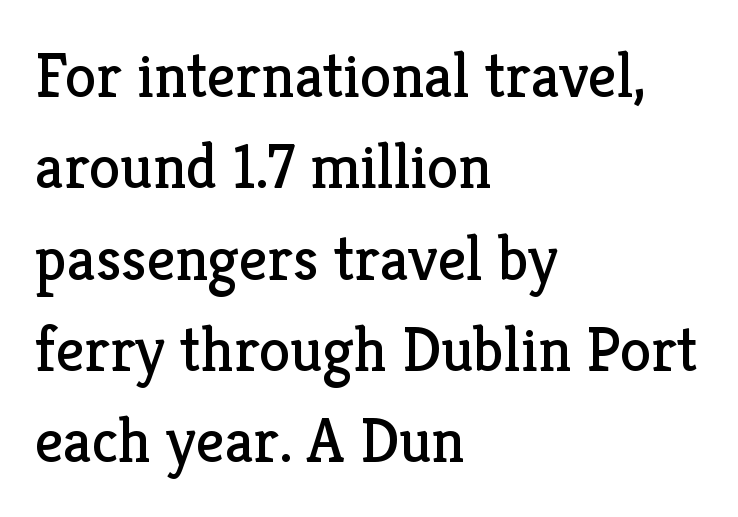
Q: Is the text bold? A: No.
Q: Is the text italic (slanted)? A: No, it is upright.
Q: Is the typeface a serif or a sans-serif typeface? A: Serif.
Q: Is the text underlined? A: No.
Q: How is the paragraph aligned? A: Left-aligned.
Q: Is the spacing between letters normal or unusually wide? A: Normal.
Q: Is the spacing between lines tight, normal or loose? A: Normal.
Q: Width (condensed, normal, or wide)? A: Normal.
Q: Stroke contrast? A: Low.
Q: x-height? A: Medium.
Q: Monospaced? A: No.
